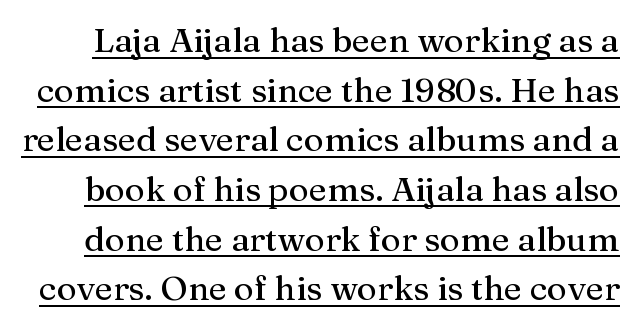
The image shows 34 px serif type, upright; set normal line spacing (1.46x), normal letter spacing, underlined; medium stroke contrast and a medium x-height.
